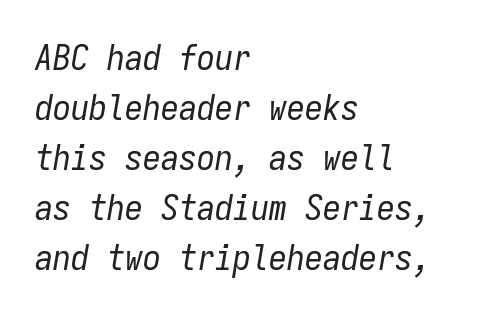
The image shows 36 px regular-weight, condensed type, italic (leaning right), monospaced; set left-aligned, normal line spacing (1.39x), normal letter spacing, not underlined; low stroke contrast and a medium x-height.
